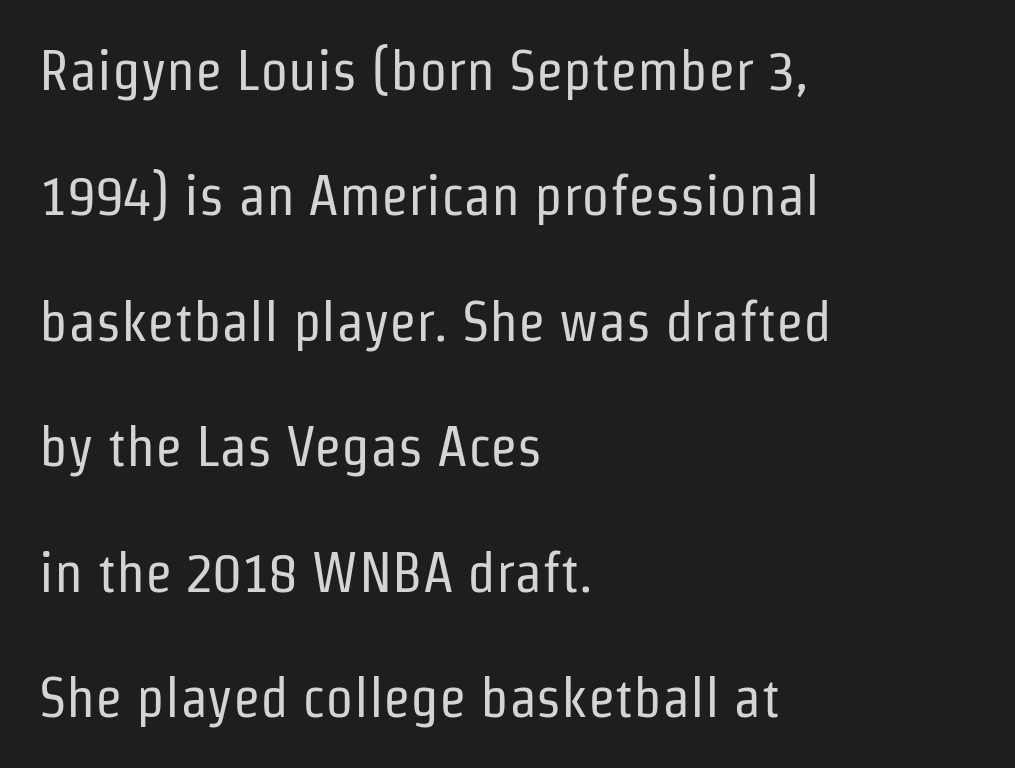
The image shows 56 px regular-weight, condensed sans-serif type, upright; set left-aligned, loose line spacing (2.24x), normal letter spacing, not underlined; low stroke contrast and a medium x-height.
